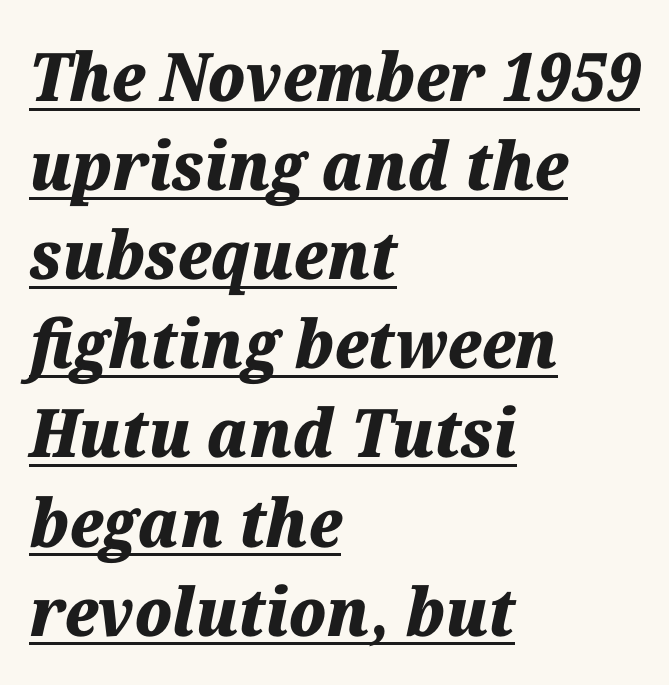
{"italic": "yes", "lean": "right", "slant_degrees": 12, "bold": "yes", "weight": "heavy", "width": "normal", "stroke_contrast": "medium", "x_height": "medium", "monospaced": "no", "underline": "yes", "align": "left", "line_spacing": "normal", "line_spacing_ratio": 1.33, "letter_spacing": "normal", "letter_spacing_em": 0.0, "glyph_px": 67}
